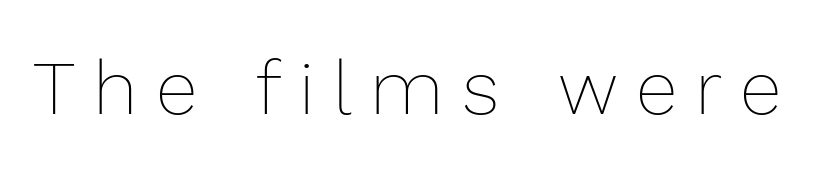
{"italic": "no", "bold": "no", "weight": "thin", "width": "normal", "stroke_contrast": "low", "x_height": "medium", "monospaced": "no", "underline": "no", "letter_spacing": "wide", "letter_spacing_em": 0.24, "glyph_px": 76}
